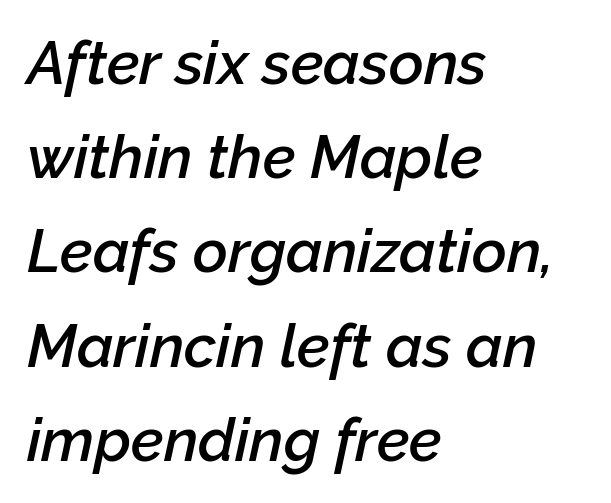
Is the block centered? No — it sits flush against the left margin. It's the slanting kind of type. Caption: standard tracking, unaltered. This is the in-between weight designers call semibold or demi. The line-height multiplier appears to be the usual default.
